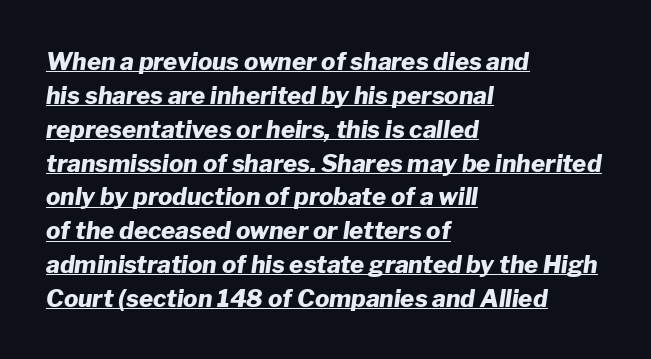
{"italic": "yes", "lean": "right", "slant_degrees": 8, "bold": "yes", "underline": "yes", "align": "left", "line_spacing": "normal", "line_spacing_ratio": 1.41, "letter_spacing": "normal", "letter_spacing_em": 0.0, "glyph_px": 24}
